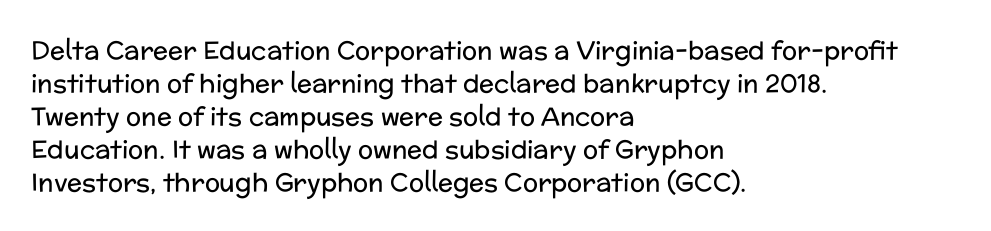
The setting favours the left margin, as ordinary paragraphs usually do. The letters stand upright; this is a roman face. Does the leading feel generous? No, just average. The passage shown has conventional tracking throughout. Each stroke keeps to a modest, everyday thickness or less.
